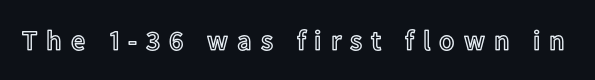
The letters stand upright; this is a roman face. The string is rendered with underlining switched off. The horizontal fit of the characters is loose and conspicuously gappy. This sample has the flowing, uneven cadence of proportional lettering.
